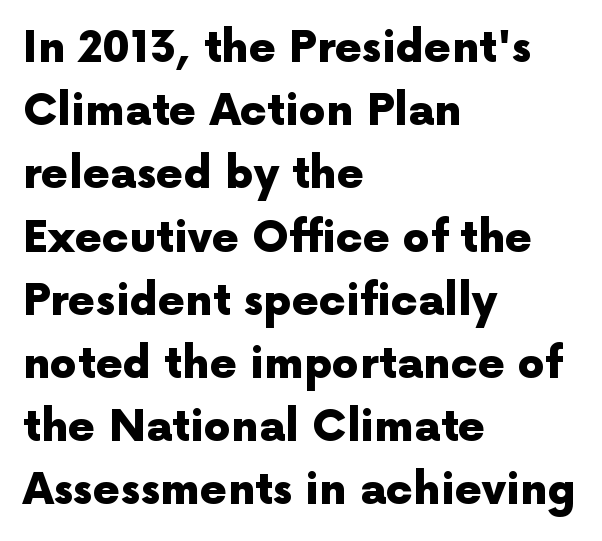
The image shows 43 px heavy sans-serif type, upright; set left-aligned, normal line spacing (1.47x), normal letter spacing, not underlined; a medium x-height.
